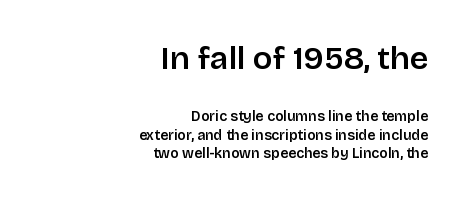
{"serif": "no", "italic": "no", "bold": "semi", "weight": "semibold", "width": "normal", "stroke_contrast": "low", "x_height": "large", "monospaced": "no", "underline": "no", "align": "right", "line_spacing": "normal", "line_spacing_ratio": 1.33, "letter_spacing": "normal", "letter_spacing_em": 0.0, "larger_block": "first", "size_ratio": 2.29, "glyph_px": 32}
